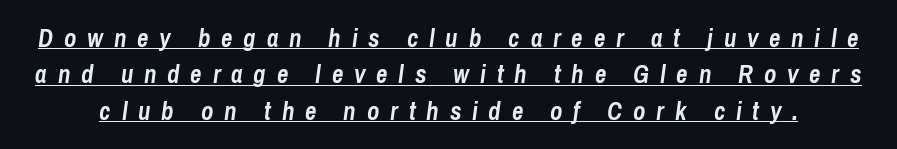
Summary of weight: heavy, a full bold. Honestly, the letter spacing is so wide it's the main thing you notice. Caption: lettering with a line underneath. If you drew a line through each stem, it would be angled. In terms of leading, this rendering sits right in the middle.
